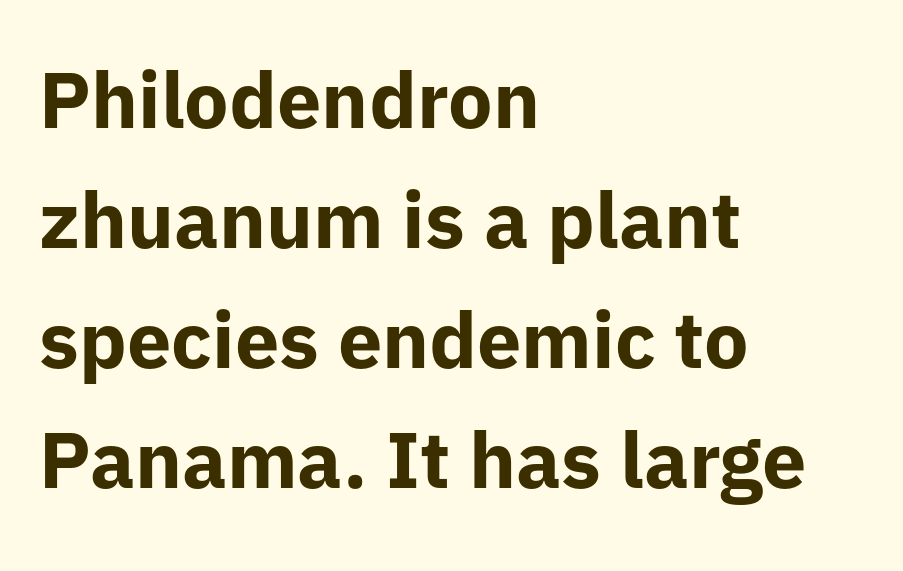
{"serif": "no", "italic": "no", "bold": "yes", "weight": "bold", "width": "normal", "stroke_contrast": "low", "x_height": "medium", "monospaced": "no", "underline": "no", "align": "left", "line_spacing": "normal", "line_spacing_ratio": 1.52, "letter_spacing": "normal", "letter_spacing_em": 0.0, "glyph_px": 79}
